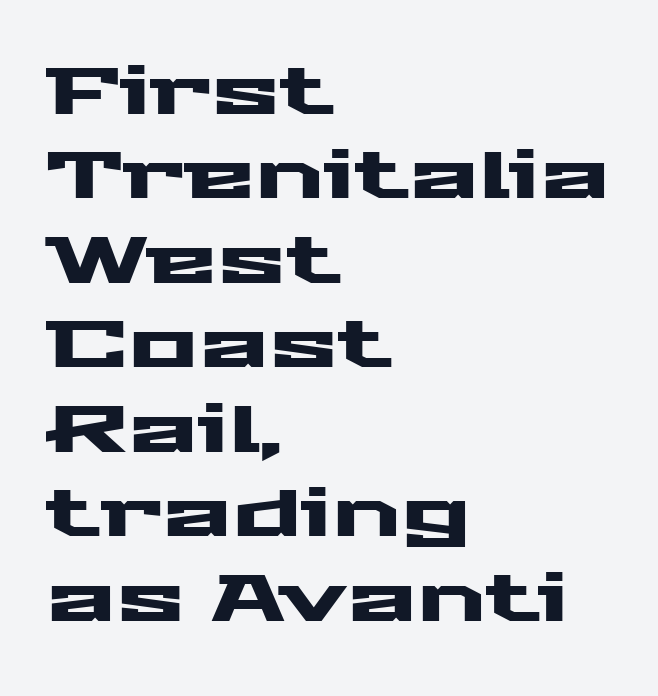
{"serif": "no", "italic": "no", "width": "wide", "stroke_contrast": "medium", "x_height": "medium", "monospaced": "no", "underline": "no", "align": "left", "line_spacing": "normal", "line_spacing_ratio": 1.3, "letter_spacing": "normal", "letter_spacing_em": 0.0, "glyph_px": 65}
